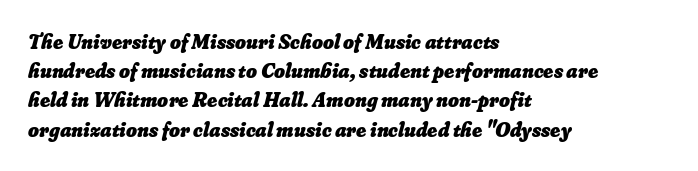
Q: Is the text bold? A: Yes.
Q: Is the text underlined? A: No.
Q: How is the paragraph aligned? A: Left-aligned.
Q: Is the spacing between letters normal or unusually wide? A: Normal.
Q: Is the spacing between lines tight, normal or loose? A: Normal.
